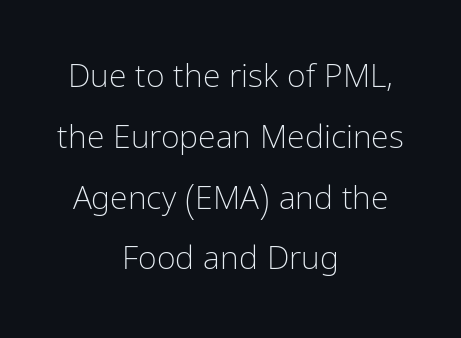
Q: Is the text bold? A: No.
Q: Is the text italic (slanted)? A: No, it is upright.
Q: Is the typeface a serif or a sans-serif typeface? A: Sans-serif.
Q: Is the text underlined? A: No.
Q: How is the paragraph aligned? A: Centered.
Q: Is the spacing between letters normal or unusually wide? A: Normal.
Q: Is the spacing between lines tight, normal or loose? A: Loose.
Q: Width (condensed, normal, or wide)? A: Condensed.
Q: Stroke contrast? A: Low.
Q: x-height? A: Medium.
Q: Monospaced? A: No.
